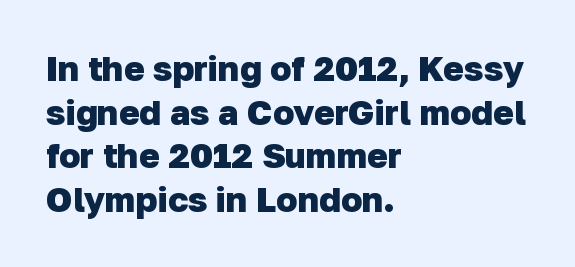
{"serif": "no", "bold": "yes", "weight": "heavy", "width": "normal", "stroke_contrast": "low", "x_height": "medium", "monospaced": "no", "underline": "no", "align": "left", "line_spacing": "normal", "line_spacing_ratio": 1.25, "letter_spacing": "normal", "letter_spacing_em": 0.0, "glyph_px": 35}
